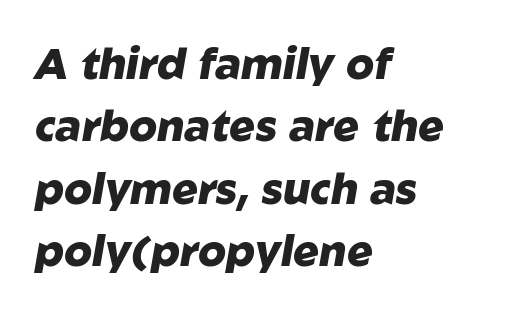
As a designer I'd log this as weight 700, bold. The text block is weighted toward the left margin, trailing off unevenly rightward. Normally led — the rows are evenly, conventionally spaced. The string is rendered with underlining switched off.
